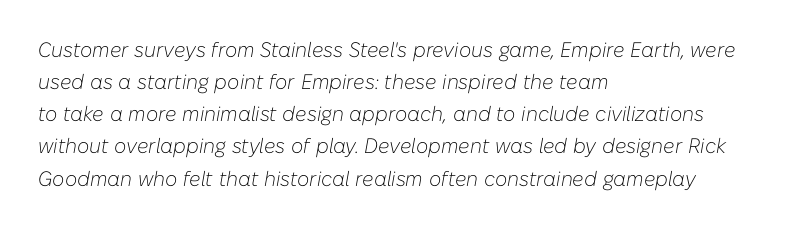
Q: Is the text bold? A: No.
Q: Is the text italic (slanted)? A: Yes, it leans right by about 10 degrees.
Q: Is the text underlined? A: No.
Q: How is the paragraph aligned? A: Left-aligned.
Q: Is the spacing between letters normal or unusually wide? A: Normal.
Q: Is the spacing between lines tight, normal or loose? A: Normal.
